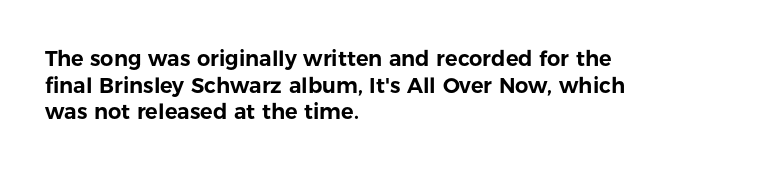
{"italic": "no", "underline": "no", "align": "left", "line_spacing": "normal", "line_spacing_ratio": 1.27, "letter_spacing": "normal", "letter_spacing_em": 0.0, "glyph_px": 21}
